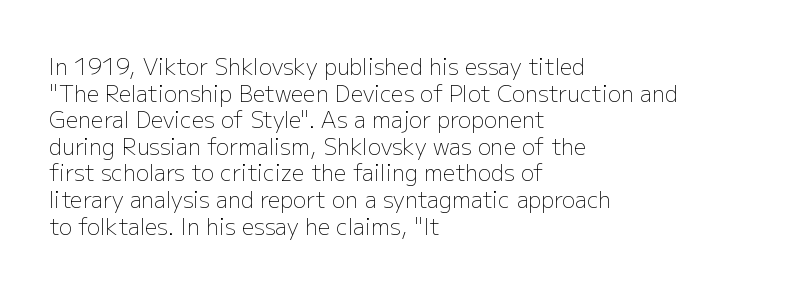
{"italic": "no", "bold": "no", "underline": "no", "align": "left", "line_spacing_ratio": 1.21, "letter_spacing": "normal", "letter_spacing_em": 0.0, "glyph_px": 22}
